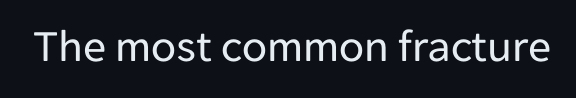
{"serif": "no", "italic": "no", "bold": "no", "weight": "regular", "width": "normal", "stroke_contrast": "low", "x_height": "medium", "monospaced": "no", "underline": "no", "letter_spacing": "normal", "letter_spacing_em": 0.0, "glyph_px": 46}
